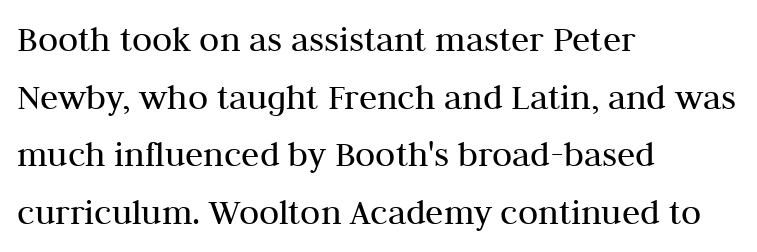
Q: Is the text bold? A: No.
Q: Is the text italic (slanted)? A: No, it is upright.
Q: Is the typeface a serif or a sans-serif typeface? A: Serif.
Q: Is the text underlined? A: No.
Q: How is the paragraph aligned? A: Left-aligned.
Q: Is the spacing between letters normal or unusually wide? A: Normal.
Q: Is the spacing between lines tight, normal or loose? A: Normal.
Q: Width (condensed, normal, or wide)? A: Normal.
Q: Stroke contrast? A: Medium.
Q: x-height? A: Medium.
Q: Monospaced? A: No.
